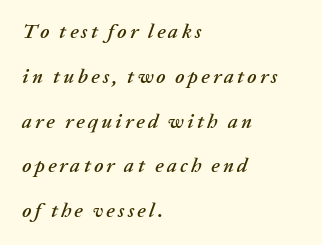
Only glyphs here, with clear space below each row. An italicized treatment has been applied to the whole sample. Leading: increased. Layout note: lines flush left.
